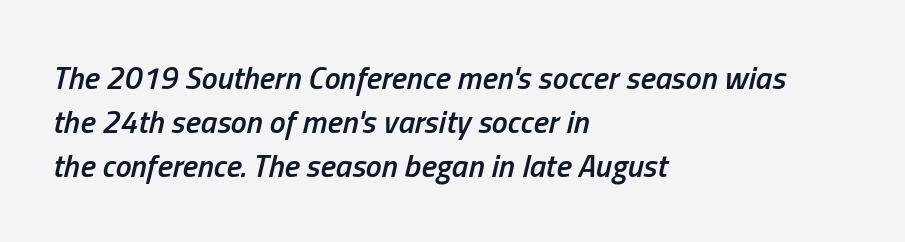
Q: Is the text bold? A: Semi-bold.
Q: Is the text italic (slanted)? A: Yes, it leans right by about 13 degrees.
Q: Is the text underlined? A: No.
Q: How is the paragraph aligned? A: Left-aligned.
Q: Is the spacing between letters normal or unusually wide? A: Normal.
Q: Is the spacing between lines tight, normal or loose? A: Normal.
Q: Width (condensed, normal, or wide)? A: Condensed.
Q: Stroke contrast? A: Low.
Q: x-height? A: Medium.
Q: Monospaced? A: No.
